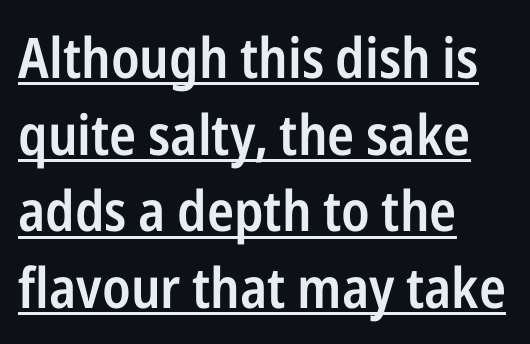
Short and long lines alike share a common starting point at left. Serifs: no, the terminals of the letterforms are clean. Note the varied advance widths — an 'i' is clearly narrower than an 'm'. The type sits square on the baseline with zero lean. There is no visible air inserted between adjacent glyphs. How heavy is the stroke? Medium-heavy — a semibold, shy of bold.
